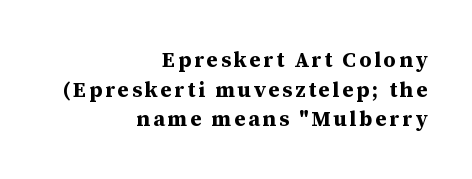
Q: Is the text bold? A: Yes.
Q: Is the text italic (slanted)? A: No, it is upright.
Q: Is the text underlined? A: No.
Q: How is the paragraph aligned? A: Right-aligned.
Q: Is the spacing between lines tight, normal or loose? A: Normal.
